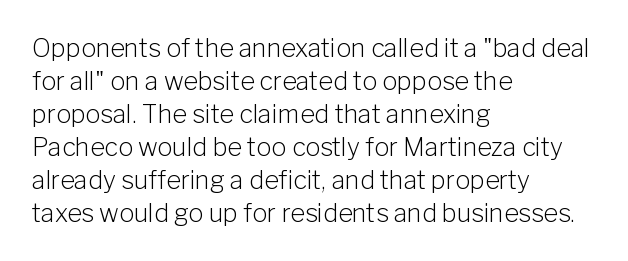
{"italic": "no", "bold": "no", "underline": "no", "align": "left", "line_spacing": "normal", "line_spacing_ratio": 1.32, "letter_spacing": "normal", "letter_spacing_em": 0.0, "glyph_px": 25}
